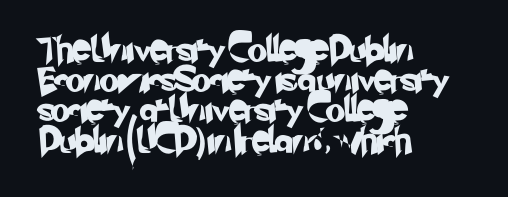
Q: Is the text underlined? A: No.
Q: How is the paragraph aligned? A: Left-aligned.
Q: Is the spacing between letters normal or unusually wide? A: Normal.
